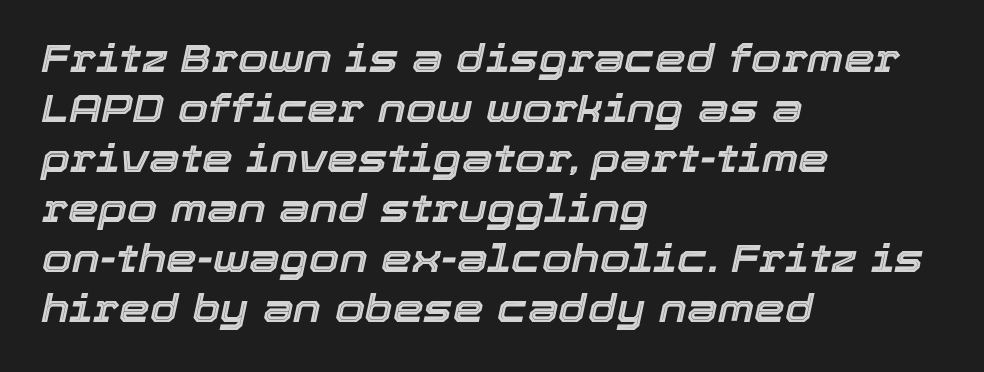
Q: Is the text italic (slanted)? A: Yes, it leans right by about 12 degrees.
Q: Is the text underlined? A: No.
Q: How is the paragraph aligned? A: Left-aligned.
Q: Is the spacing between letters normal or unusually wide? A: Normal.
Q: Is the spacing between lines tight, normal or loose? A: Normal.
Q: Width (condensed, normal, or wide)? A: Normal.
Q: x-height? A: Medium.
Q: Monospaced? A: No.
